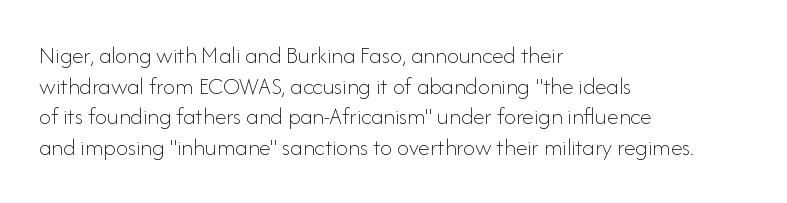
The image shows 24 px text type, upright; set left-aligned, normal line spacing (1.28x), normal letter spacing, not underlined.
